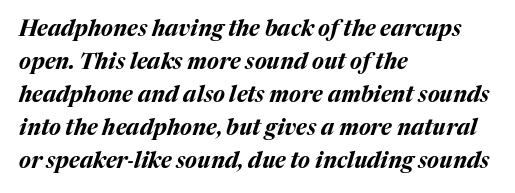
Q: Is the text bold? A: Yes.
Q: Is the text italic (slanted)? A: Yes, it leans right by about 17 degrees.
Q: Is the text underlined? A: No.
Q: How is the paragraph aligned? A: Left-aligned.
Q: Is the spacing between letters normal or unusually wide? A: Normal.
Q: Is the spacing between lines tight, normal or loose? A: Normal.
